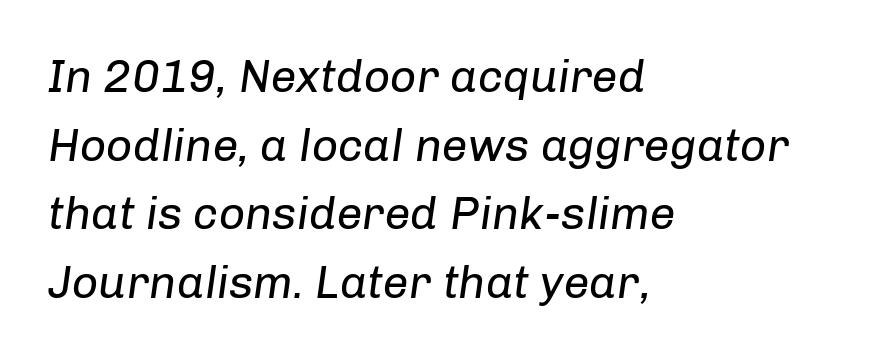
{"italic": "yes", "lean": "right", "slant_degrees": 8, "bold": "no", "weight": "regular", "width": "normal", "stroke_contrast": "low", "x_height": "medium", "monospaced": "no", "underline": "no", "align": "left", "line_spacing": "normal", "line_spacing_ratio": 1.49, "letter_spacing": "normal", "letter_spacing_em": 0.0, "glyph_px": 46}
